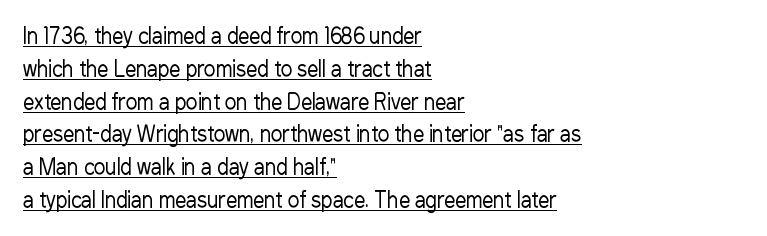
Like a heading marked for emphasis, these lines bear an underscore. Where is the straight margin? On the left. Honestly, the letter spacing is just normal — you wouldn't notice it. A typesetter would mark this as roman, not italic.
